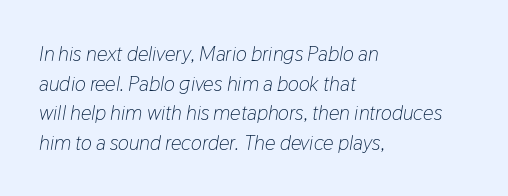
The image shows 21 px text type, italic (leaning right); set left-aligned, normal line spacing (1.41x), normal letter spacing, not underlined.
